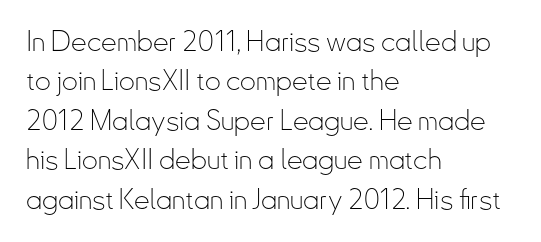
{"serif": "no", "italic": "no", "bold": "no", "weight": "thin", "width": "condensed", "stroke_contrast": "low", "x_height": "small", "monospaced": "no", "underline": "no", "align": "left", "line_spacing": "normal", "line_spacing_ratio": 1.41, "letter_spacing": "normal", "letter_spacing_em": 0.0, "glyph_px": 28}
